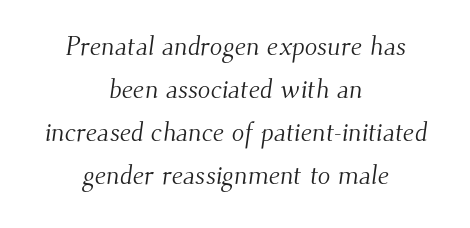
The image shows 26 px text type; set centered, normal line spacing (1.65x), normal letter spacing, not underlined.
